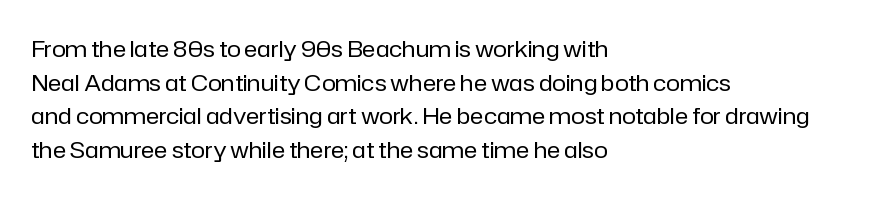
The image shows 23 px text type, upright; set left-aligned, normal line spacing (1.46x), normal letter spacing, not underlined.
